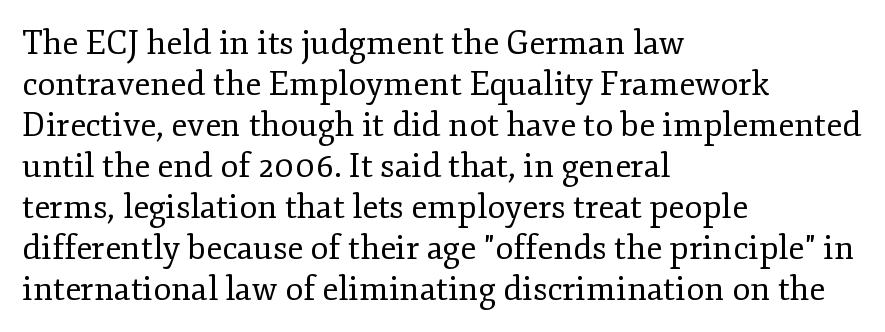
The image shows 33 px regular-weight serif type, upright; set left-aligned, line spacing 1.24x, normal letter spacing, not underlined; low stroke contrast and a small x-height.
